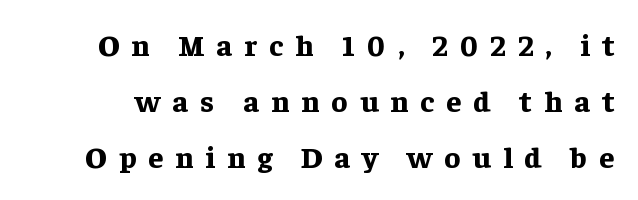
Q: Is the text bold? A: Yes.
Q: Is the text italic (slanted)? A: No, it is upright.
Q: Is the typeface a serif or a sans-serif typeface? A: Serif.
Q: Is the text underlined? A: No.
Q: Is the spacing between letters normal or unusually wide? A: Unusually wide.
Q: Width (condensed, normal, or wide)? A: Normal.
Q: Stroke contrast? A: Low.
Q: x-height? A: Medium.
Q: Monospaced? A: No.
